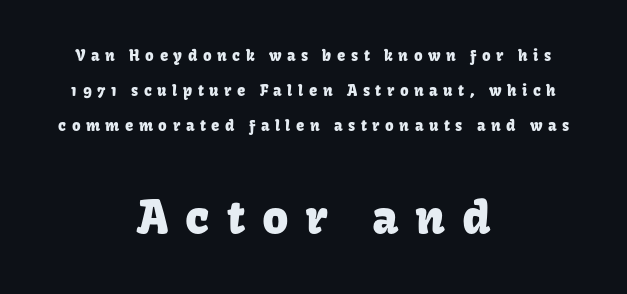
{"serif": "no", "italic": "no", "width": "normal", "stroke_contrast": "low", "x_height": "medium", "monospaced": "no", "underline": "no", "align": "center", "line_spacing": "loose", "line_spacing_ratio": 2.34, "letter_spacing": "wide", "letter_spacing_em": 0.37, "larger_block": "second", "size_ratio": 3.07, "glyph_px": 46}
